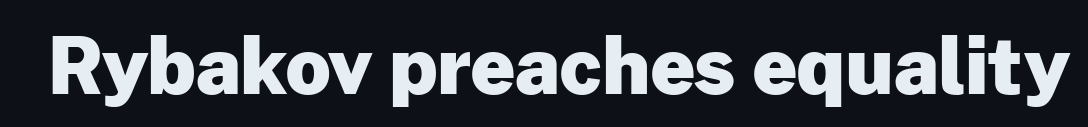
{"serif": "no", "italic": "no", "bold": "yes", "weight": "heavy", "width": "normal", "stroke_contrast": "low", "x_height": "medium", "monospaced": "no", "underline": "no", "letter_spacing": "normal", "letter_spacing_em": 0.0, "glyph_px": 78}
